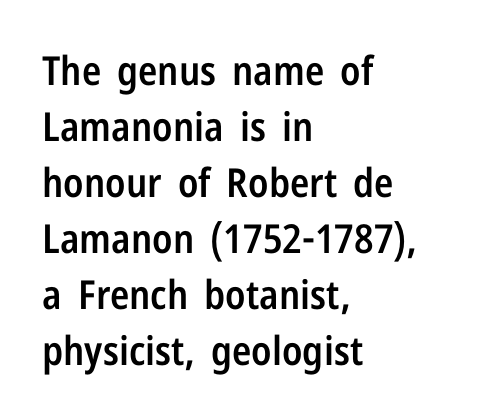
{"serif": "no", "italic": "no", "bold": "semi", "weight": "semibold", "width": "condensed", "stroke_contrast": "low", "x_height": "medium", "monospaced": "no", "underline": "no", "align": "left", "line_spacing": "normal", "line_spacing_ratio": 1.4, "letter_spacing": "normal", "letter_spacing_em": 0.0, "glyph_px": 40}
